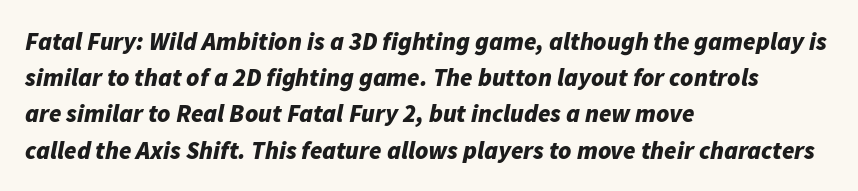
The image shows 25 px bold type, italic (leaning right); set left-aligned, normal line spacing (1.45x), normal letter spacing, not underlined.
